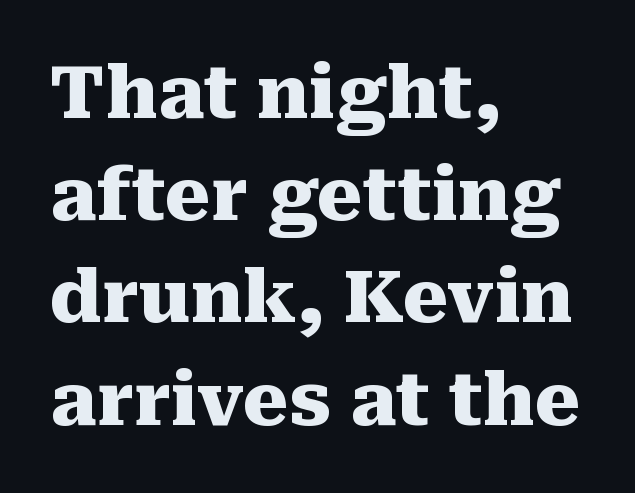
Q: Is the text bold? A: Yes.
Q: Is the text italic (slanted)? A: No, it is upright.
Q: Is the typeface a serif or a sans-serif typeface? A: Serif.
Q: Is the text underlined? A: No.
Q: How is the paragraph aligned? A: Left-aligned.
Q: Is the spacing between letters normal or unusually wide? A: Normal.
Q: Is the spacing between lines tight, normal or loose? A: Normal.
Q: Width (condensed, normal, or wide)? A: Normal.
Q: Stroke contrast? A: Medium.
Q: x-height? A: Medium.
Q: Monospaced? A: No.
